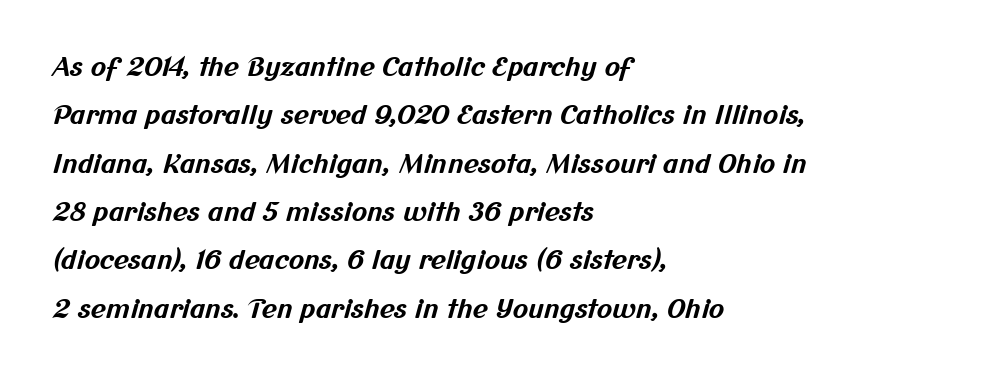
Q: Is the text bold? A: Yes.
Q: Is the text underlined? A: No.
Q: How is the paragraph aligned? A: Left-aligned.
Q: Is the spacing between letters normal or unusually wide? A: Normal.
